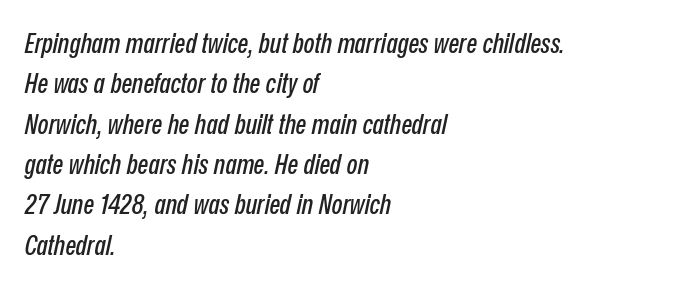
{"italic": "yes", "lean": "right", "slant_degrees": 12, "width": "condensed", "stroke_contrast": "low", "x_height": "medium", "monospaced": "no", "underline": "no", "align": "left", "line_spacing": "normal", "line_spacing_ratio": 1.44, "letter_spacing": "normal", "letter_spacing_em": 0.0, "glyph_px": 28}
